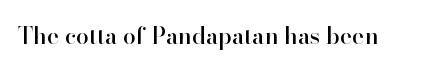
Each word holds together tightly as a unit, with standard inter-letter gaps. Posture: upright roman. The specimen omits any rule beneath the text block's lines.
